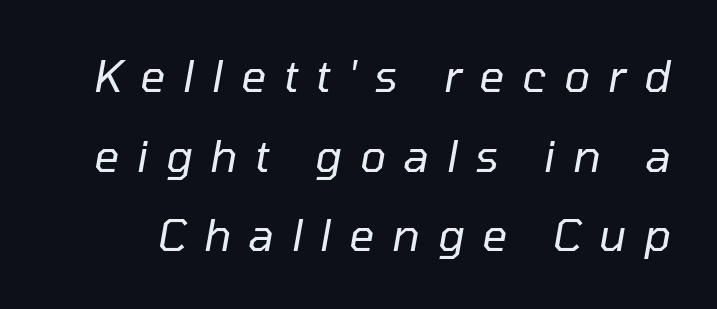
Just letters on the line, the space beneath them empty. Between one letter and the next there's a generous, obvious gap. Varying glyph widths throughout — classic text-font behaviour. The weight tops out at a normal text grade. Every character sits at an angle, as italics do.
